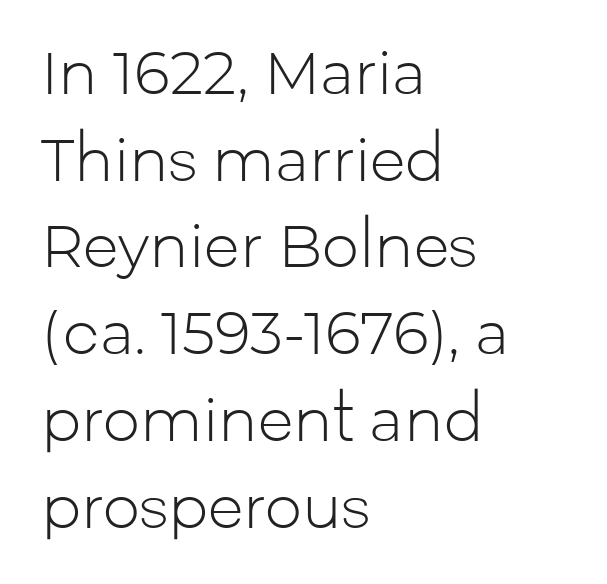
Short and long lines alike share a common starting point at left. Letterform terminals end flat and unadorned throughout the passage. Varying glyph widths throughout — classic text-font behaviour. This sample uses plain, unmodified letter spacing. Posture: straight, roman, zero tilt. Whoever set this chose a conventional vertical rhythm.
